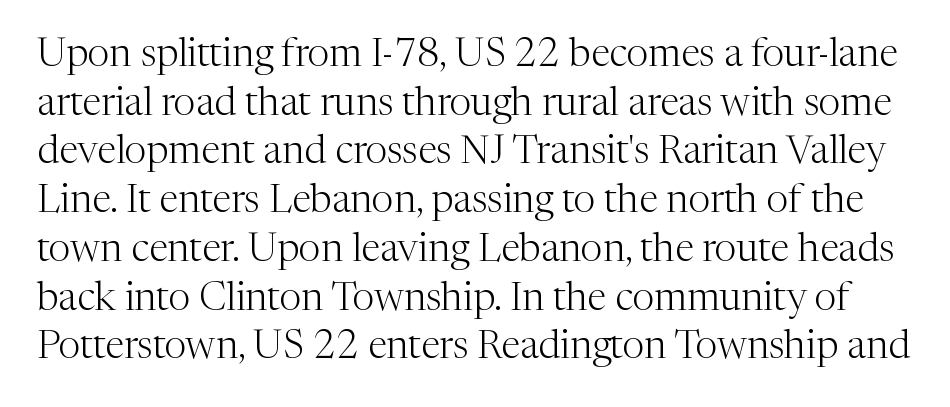
Q: Is the text bold? A: No.
Q: Is the text italic (slanted)? A: No, it is upright.
Q: Is the typeface a serif or a sans-serif typeface? A: Serif.
Q: Is the text underlined? A: No.
Q: Is the spacing between letters normal or unusually wide? A: Normal.
Q: Is the spacing between lines tight, normal or loose? A: Normal.
Q: Width (condensed, normal, or wide)? A: Normal.
Q: Stroke contrast? A: Medium.
Q: x-height? A: Medium.
Q: Monospaced? A: No.
